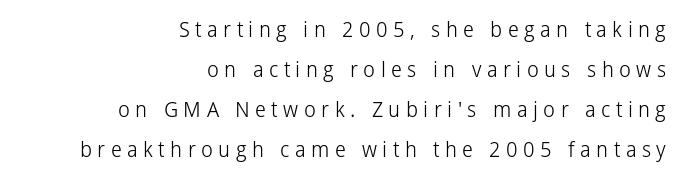
The image shows 21 px text type, upright; set right-aligned, loose line spacing (1.9x), unusually wide letter spacing (+0.26 em), not underlined.
